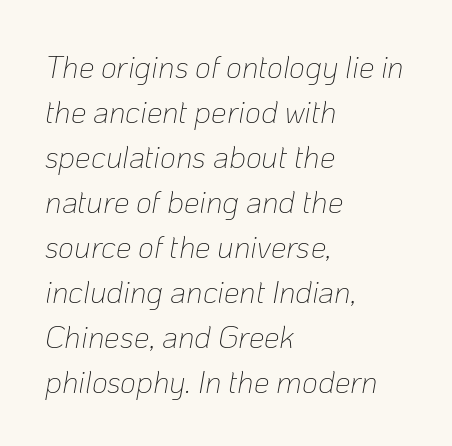
{"italic": "yes", "lean": "right", "slant_degrees": 10, "bold": "no", "weight": "thin", "width": "normal", "stroke_contrast": "low", "x_height": "medium", "monospaced": "no", "underline": "no", "align": "left", "line_spacing": "normal", "line_spacing_ratio": 1.45, "letter_spacing": "normal", "letter_spacing_em": 0.0, "glyph_px": 31}
